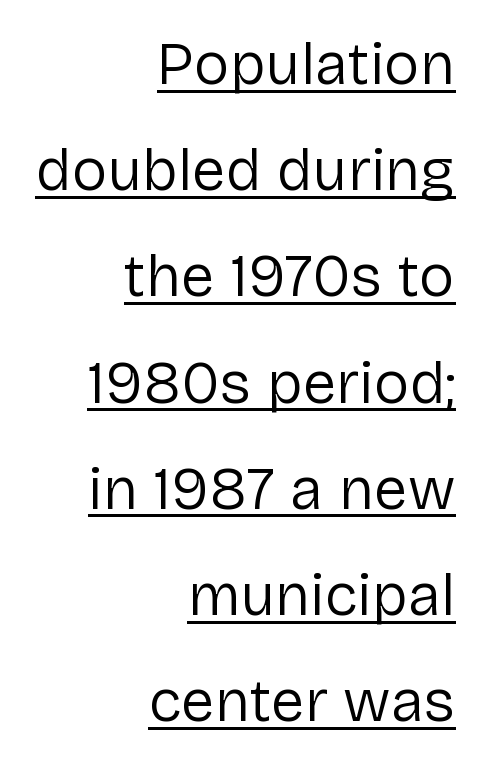
{"serif": "no", "italic": "no", "bold": "no", "weight": "regular", "width": "normal", "stroke_contrast": "low", "x_height": "medium", "monospaced": "no", "underline": "yes", "align": "right", "line_spacing_ratio": 1.77, "letter_spacing": "normal", "letter_spacing_em": 0.0, "glyph_px": 60}
